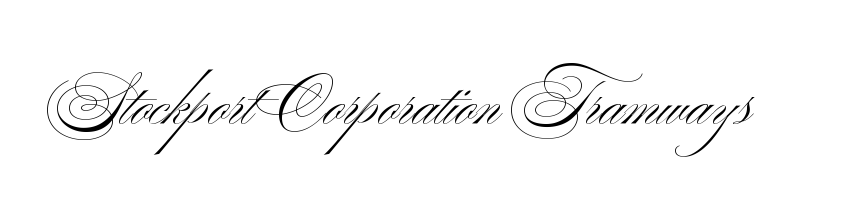
Character widths vary here, with narrow letters taking less room than wide ones. Tracking here is standard; glyphs follow each other at the usual distance. Regarding serifs, this sample does without them. These glyphs show unthickened strokes, regular width or finer. The zone under the glyphs is completely vacant.
